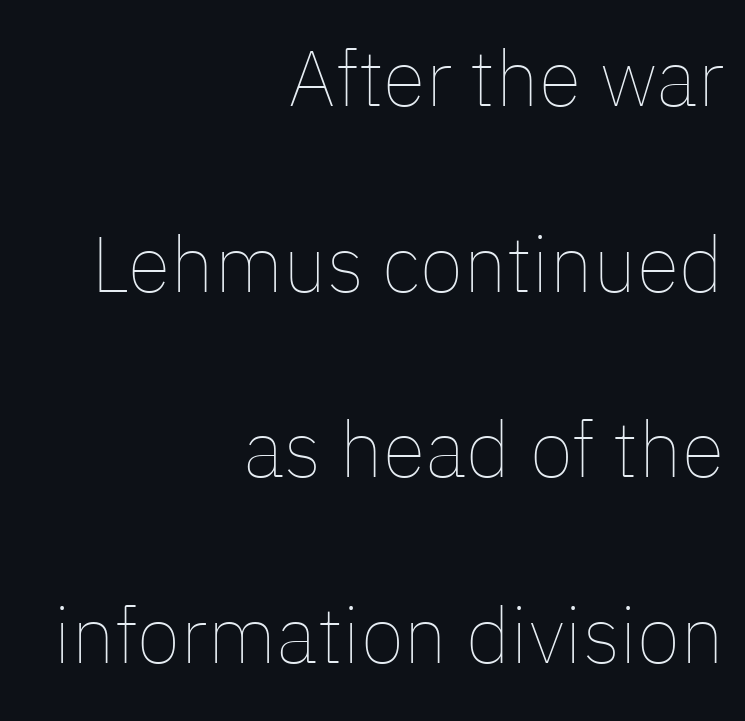
Q: Is the text bold? A: No.
Q: Is the text italic (slanted)? A: No, it is upright.
Q: Is the text underlined? A: No.
Q: How is the paragraph aligned? A: Right-aligned.
Q: Is the spacing between letters normal or unusually wide? A: Normal.
Q: Is the spacing between lines tight, normal or loose? A: Loose.
Q: Width (condensed, normal, or wide)? A: Normal.
Q: Stroke contrast? A: Low.
Q: x-height? A: Medium.
Q: Monospaced? A: No.
